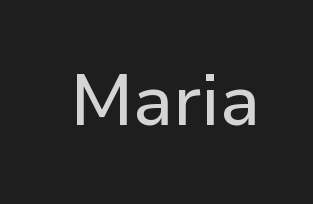
{"serif": "no", "italic": "no", "width": "normal", "stroke_contrast": "low", "x_height": "medium", "monospaced": "no", "underline": "no", "letter_spacing": "normal", "letter_spacing_em": 0.0, "glyph_px": 71}
